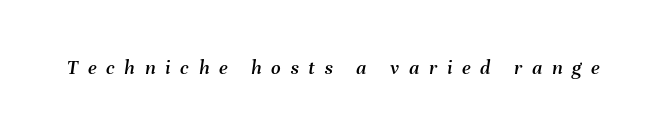
The image shows 21 px text type, italic (leaning right); set unusually wide letter spacing (+0.46 em), not underlined.
